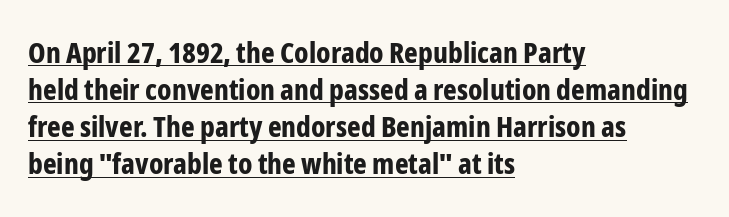
The image shows 29 px bold, condensed sans-serif type, upright; set left-aligned, normal line spacing (1.28x), normal letter spacing, underlined; low stroke contrast and a medium x-height.
